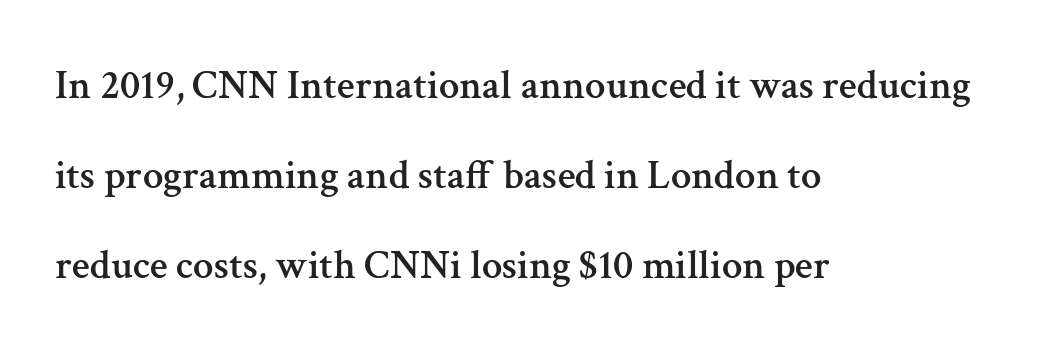
Check the space under the baseline: it is left empty. These lines are composed in type with serifs. Widely set lines give the paragraph a tall, airy silhouette. Tracking value appears to be zero — textbook default spacing.
